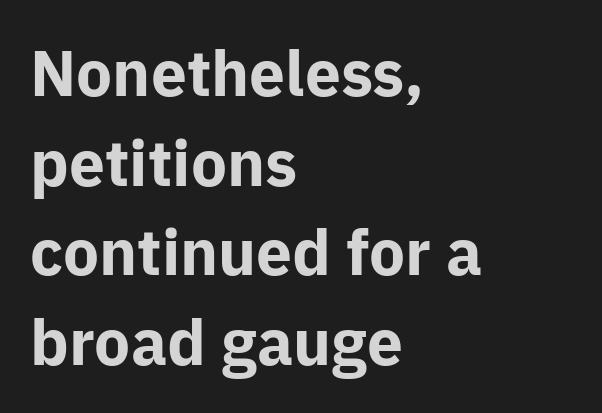
{"serif": "no", "italic": "no", "bold": "yes", "weight": "bold", "width": "normal", "stroke_contrast": "low", "x_height": "medium", "monospaced": "no", "underline": "no", "align": "left", "line_spacing": "normal", "line_spacing_ratio": 1.4, "letter_spacing": "normal", "letter_spacing_em": 0.0, "glyph_px": 64}
